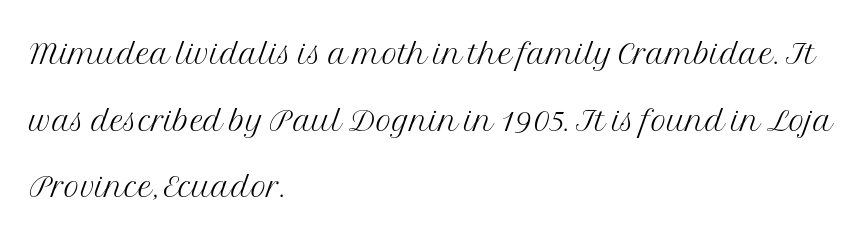
The image shows 43 px light serif type; set left-aligned, normal line spacing (1.55x), normal letter spacing, not underlined; medium stroke contrast and a medium x-height.
